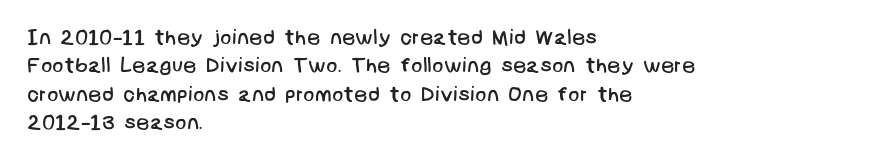
The specimen omits any rule beneath the text block's lines. The setting favours the left margin, as ordinary paragraphs usually do. How are the letters spaced? Ordinarily, with no added tracking. The passage shown stacks its lines at a standard gap.
